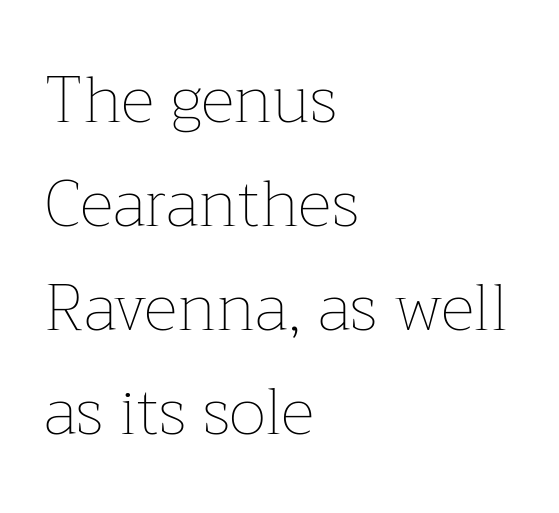
Q: Is the text bold? A: No.
Q: Is the text italic (slanted)? A: No, it is upright.
Q: Is the text underlined? A: No.
Q: How is the paragraph aligned? A: Left-aligned.
Q: Is the spacing between letters normal or unusually wide? A: Normal.
Q: Is the spacing between lines tight, normal or loose? A: Normal.
Q: Width (condensed, normal, or wide)? A: Normal.
Q: Stroke contrast? A: Low.
Q: x-height? A: Medium.
Q: Monospaced? A: No.
